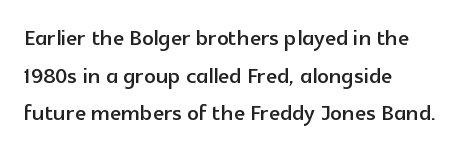
Vertical strokes here are truly vertical. Is the letter spacing exaggerated? No — it looks like the ordinary default. Check under the words: just untouched page. These lines stack with their left ends in a neat column. The passage shown is typed in a proportional face where columns would drift. These lines are composed in type without serifs.
